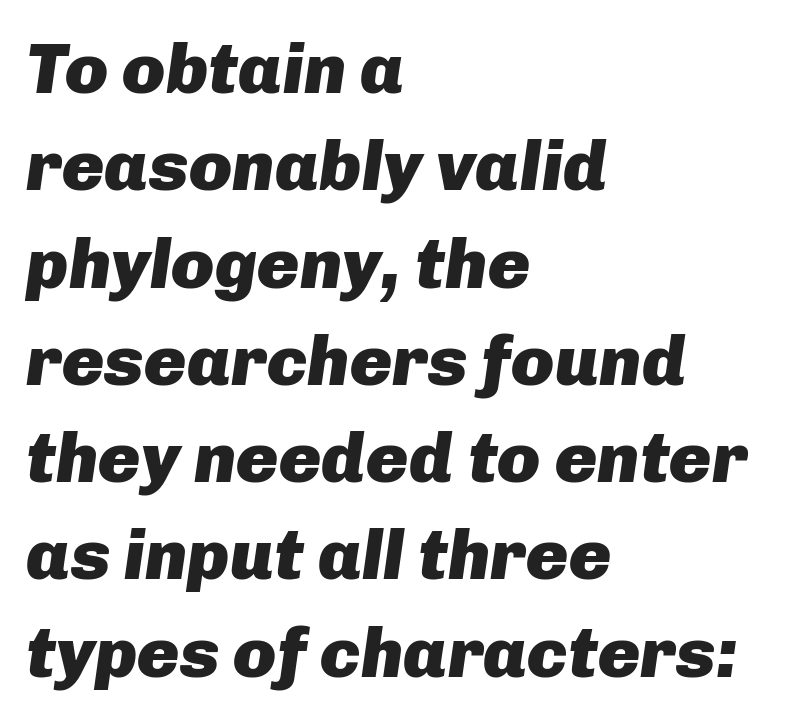
The image shows 71 px heavy type, italic (leaning right); set left-aligned, normal line spacing (1.37x), normal letter spacing, not underlined; low stroke contrast and a medium x-height.
